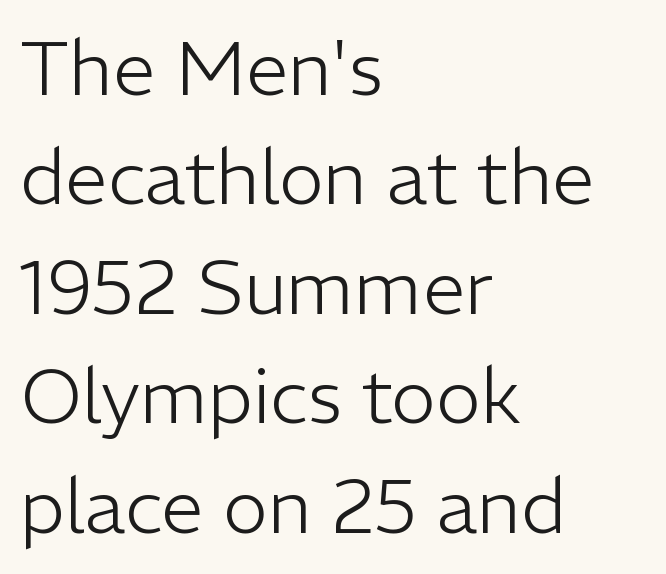
Heaviness? Minimal to ordinary, like unemphasized prose. Each line starts at the same left margin while the right side varies. Nothing unusual about the tracking: characters are spaced as the font intends. Proportional: the letters do not fall into vertical columns.
